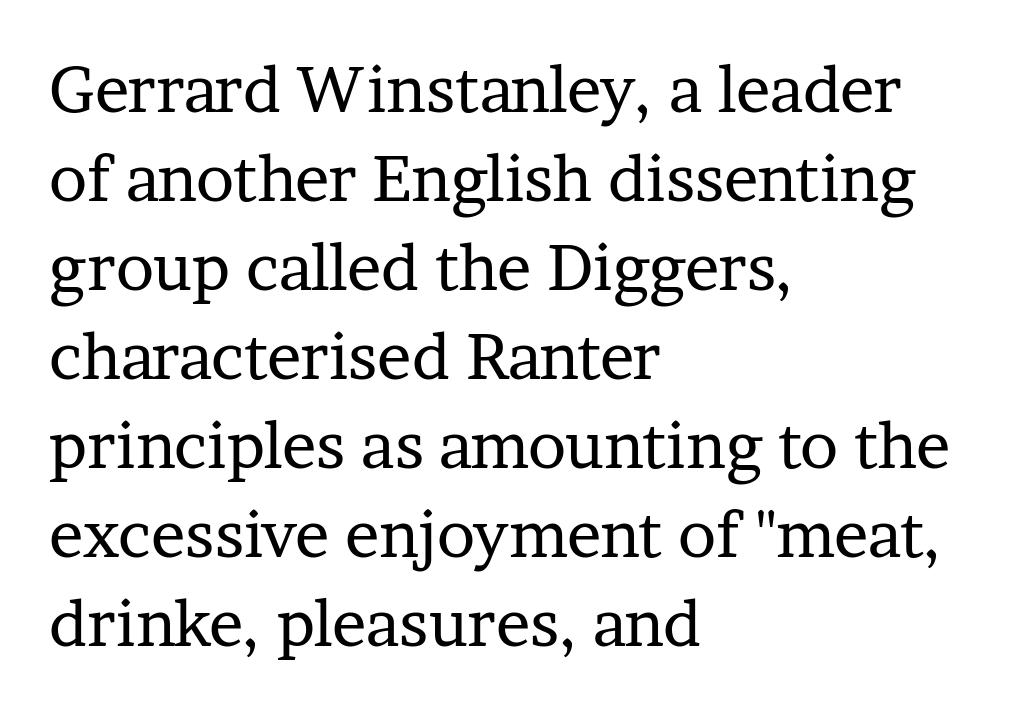
Visually the block forms a straight wall on the left and a jagged coastline on the right. Descenders hang freely into open space. Stem width sits at or under what a default text font uses. These lines keep a tight, regular rhythm from letter to letter. You could not count columns in this text — the font is proportionally spaced. What's the leading like? Ordinary, nothing unusual.
